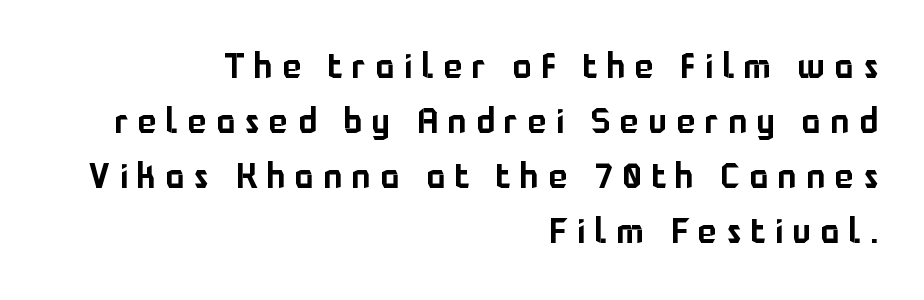
Q: Is the text italic (slanted)? A: No, it is upright.
Q: Is the typeface a serif or a sans-serif typeface? A: Sans-serif.
Q: Is the text underlined? A: No.
Q: How is the paragraph aligned? A: Right-aligned.
Q: Is the spacing between letters normal or unusually wide? A: Unusually wide.
Q: Is the spacing between lines tight, normal or loose? A: Normal.
Q: Width (condensed, normal, or wide)? A: Normal.
Q: Stroke contrast? A: Low.
Q: x-height? A: Medium.
Q: Monospaced? A: No.
